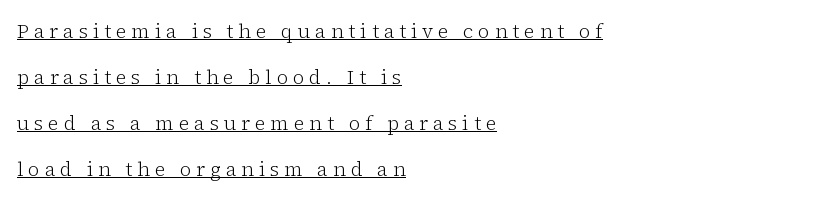
The image shows 20 px text type, upright; set left-aligned, loose line spacing (2.3x), unusually wide letter spacing (+0.24 em), underlined.
